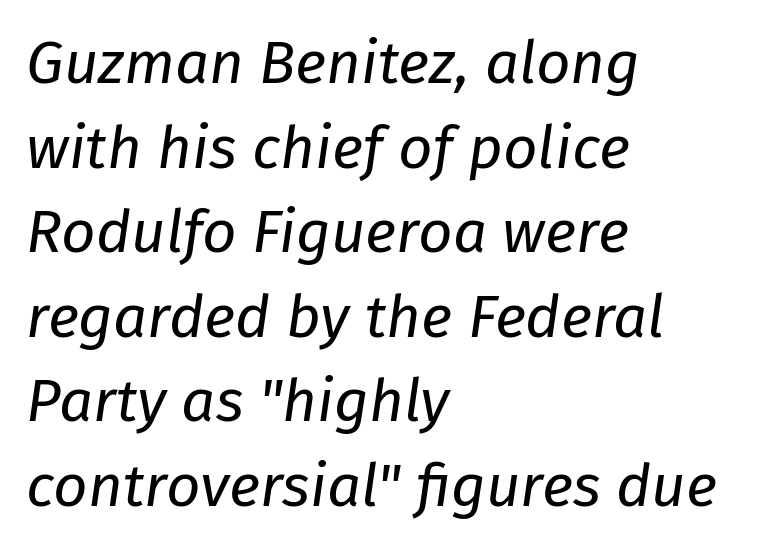
Q: Is the text bold? A: No.
Q: Is the text italic (slanted)? A: Yes, it leans right by about 8 degrees.
Q: Is the text underlined? A: No.
Q: How is the paragraph aligned? A: Left-aligned.
Q: Is the spacing between letters normal or unusually wide? A: Normal.
Q: Is the spacing between lines tight, normal or loose? A: Normal.
Q: Width (condensed, normal, or wide)? A: Normal.
Q: Stroke contrast? A: Low.
Q: x-height? A: Medium.
Q: Monospaced? A: No.
